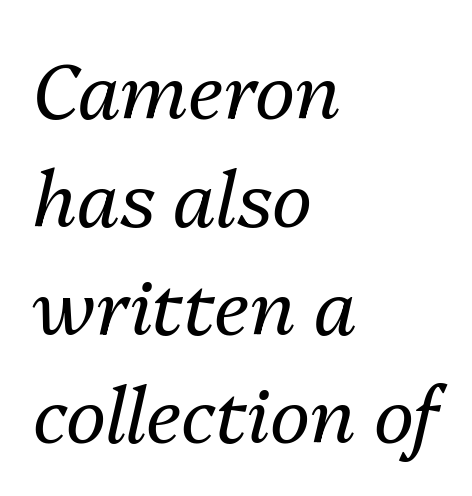
The text block is weighted toward the left margin, trailing off unevenly rightward. The whole block is typeset with a tilt. Each row of text sits above clean, open space. Weight: regular or lighter. The passage shown is typed in a proportional face where columns would drift. Nobody touched the tracking dial on this one.
